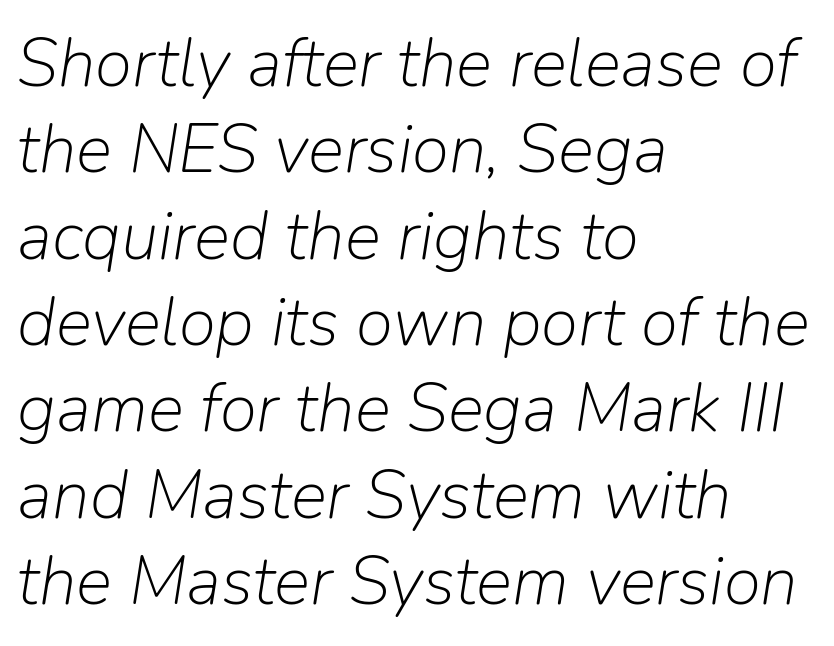
Quick note: underline off. Inter-character spacing is left at the font's built-in metrics. One-word summary of the alignment: left. The vertical gap from one line to the next is medium.
